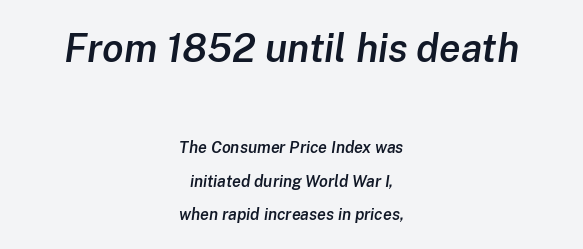
Q: Is the text bold? A: Semi-bold.
Q: Is the text italic (slanted)? A: Yes, it leans right by about 8 degrees.
Q: Is the text underlined? A: No.
Q: How is the paragraph aligned? A: Centered.
Q: Is the spacing between letters normal or unusually wide? A: Normal.
Q: Is the spacing between lines tight, normal or loose? A: Loose.
Q: Which block of text is set in a larger size, the first (top) or the second (bottom)? A: The first (top) one.
Q: Width (condensed, normal, or wide)? A: Normal.
Q: Stroke contrast? A: Low.
Q: x-height? A: Medium.
Q: Monospaced? A: No.
